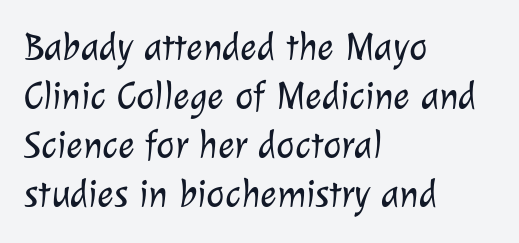
The image shows 39 px light sans-serif type; set left-aligned, normal line spacing (1.26x), normal letter spacing, not underlined; low stroke contrast and a medium x-height.
